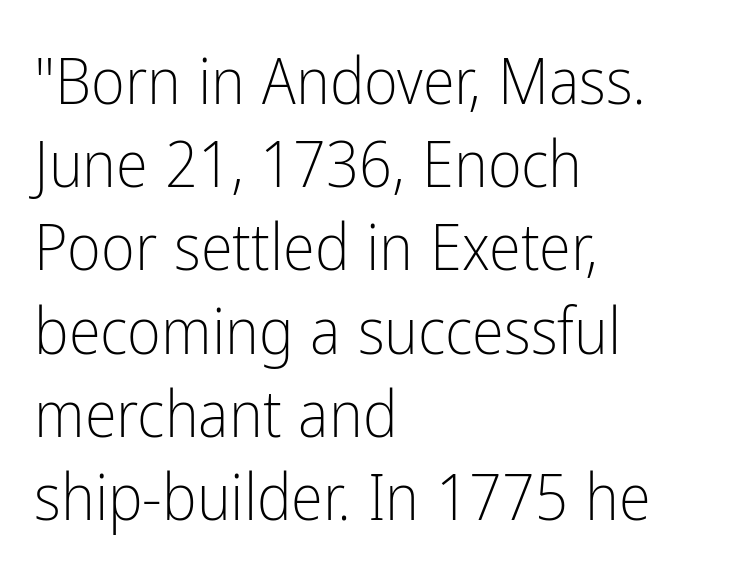
{"serif": "no", "italic": "no", "bold": "no", "weight": "light", "width": "condensed", "stroke_contrast": "low", "x_height": "medium", "monospaced": "no", "underline": "no", "align": "left", "line_spacing": "normal", "line_spacing_ratio": 1.28, "letter_spacing": "normal", "letter_spacing_em": 0.0, "glyph_px": 65}
